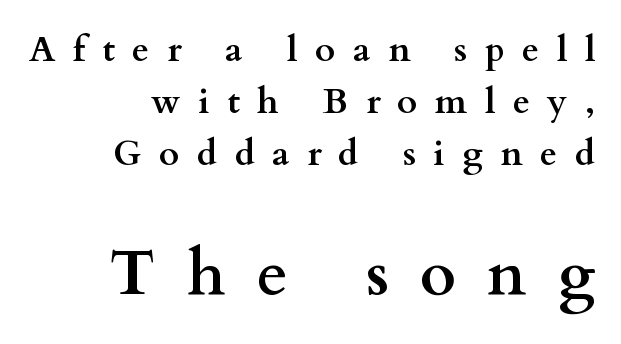
The image shows 62 px semibold, wide serif type, upright; set right-aligned, normal line spacing (1.49x), unusually wide letter spacing (+0.5 em), not underlined; the second (bottom) block is 1.77x larger; medium stroke contrast and a small x-height.
